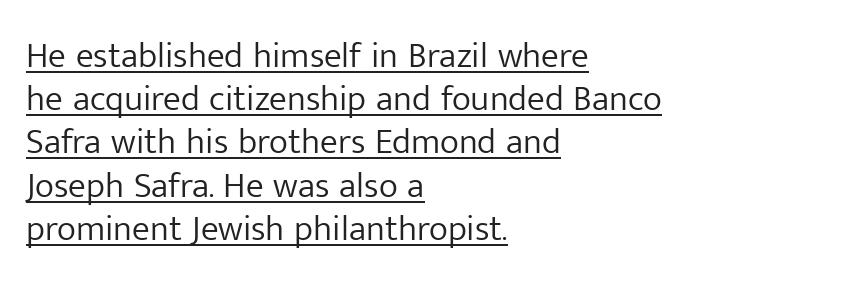
Varying glyph widths throughout — classic text-font behaviour. The type sits square on the baseline with zero lean. Examine the stroke ends and you'll find no serifs. The cut favours lightness, reaching ordinary text weight at its darkest. Descenders here cross a horizontal rule under the line. The letterforms sit shoulder to shoulder at normal distance.
